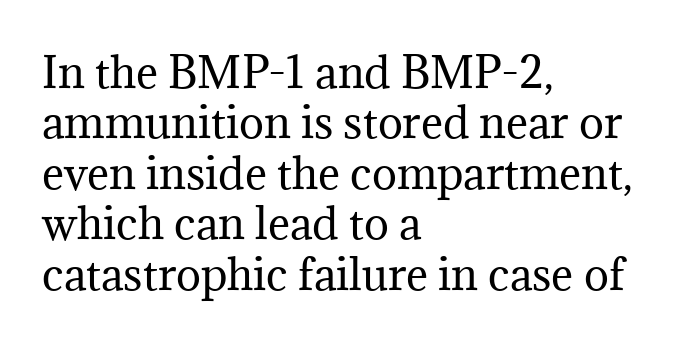
The image shows 42 px regular-weight serif type, upright; set left-aligned, line spacing 1.2x, normal letter spacing, not underlined; medium stroke contrast and a medium x-height.
